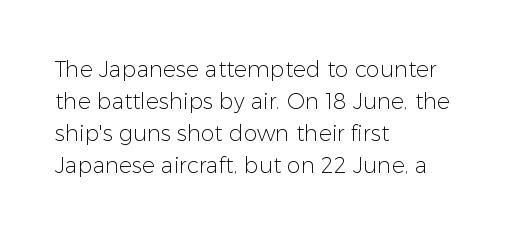
Q: Is the text bold? A: No.
Q: Is the text italic (slanted)? A: No, it is upright.
Q: Is the text underlined? A: No.
Q: How is the paragraph aligned? A: Left-aligned.
Q: Is the spacing between letters normal or unusually wide? A: Normal.
Q: Is the spacing between lines tight, normal or loose? A: Normal.
